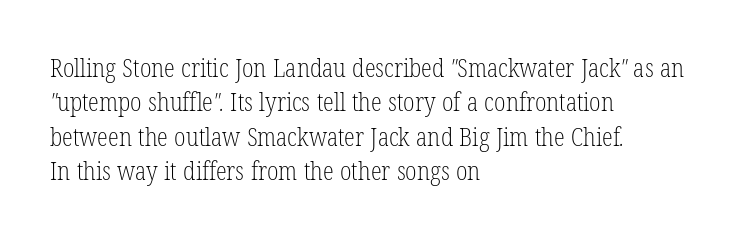
{"bold": "no", "underline": "no", "align": "left", "line_spacing": "normal", "line_spacing_ratio": 1.38, "letter_spacing": "normal", "letter_spacing_em": 0.0, "glyph_px": 25}
